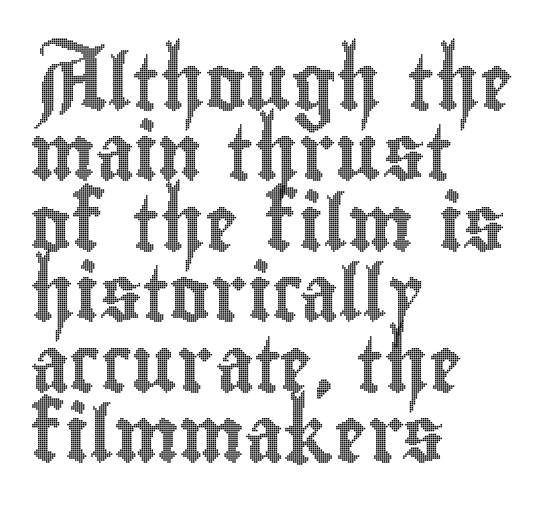
Each letter keeps its own natural width here, so spacing adapts to shape. These lines are set flush left with a ragged right edge. In terms of leading, this rendering sits right in the middle. Ascenders rise straight up at ninety degrees. Standard letterfit; no display-style spreading of the glyphs.
